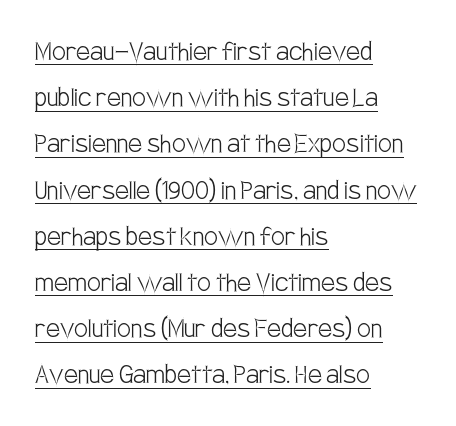
Q: Is the text bold? A: No.
Q: Is the text italic (slanted)? A: No, it is upright.
Q: Is the typeface a serif or a sans-serif typeface? A: Sans-serif.
Q: Is the text underlined? A: Yes.
Q: How is the paragraph aligned? A: Left-aligned.
Q: Is the spacing between letters normal or unusually wide? A: Normal.
Q: Is the spacing between lines tight, normal or loose? A: Normal.
Q: Width (condensed, normal, or wide)? A: Condensed.
Q: Stroke contrast? A: Low.
Q: x-height? A: Large.
Q: Monospaced? A: No.
